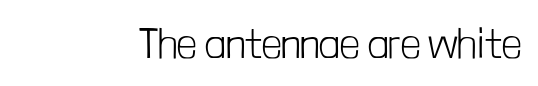
{"serif": "no", "italic": "no", "bold": "no", "weight": "light", "width": "condensed", "stroke_contrast": "low", "x_height": "medium", "monospaced": "no", "underline": "no", "letter_spacing": "normal", "letter_spacing_em": 0.0, "glyph_px": 43}
